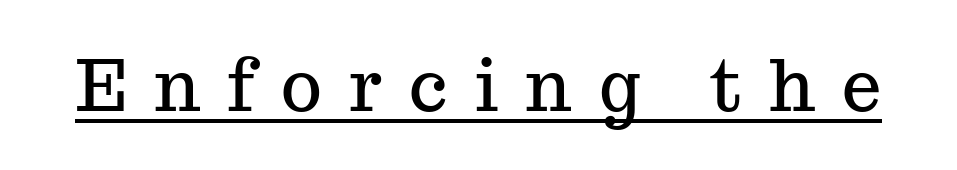
The image shows 70 px serif type, upright; set unusually wide letter spacing (+0.39 em), underlined; medium stroke contrast and a medium x-height.
